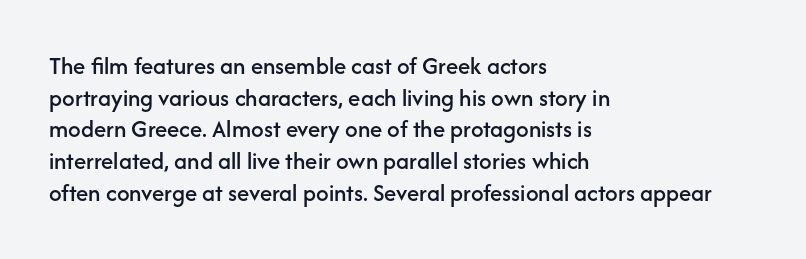
{"italic": "no", "underline": "no", "align": "left", "line_spacing": "normal", "line_spacing_ratio": 1.27, "letter_spacing": "normal", "letter_spacing_em": 0.0, "glyph_px": 25}
